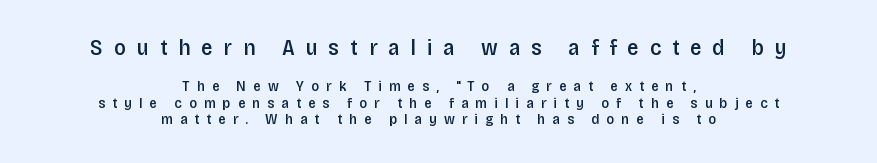
Q: Is the text bold? A: Semi-bold.
Q: Is the text italic (slanted)? A: No, it is upright.
Q: Is the text underlined? A: No.
Q: How is the paragraph aligned? A: Centered.
Q: Is the spacing between letters normal or unusually wide? A: Unusually wide.
Q: Is the spacing between lines tight, normal or loose? A: Tight.
Q: Which block of text is set in a larger size, the first (top) or the second (bottom)? A: The first (top) one.
